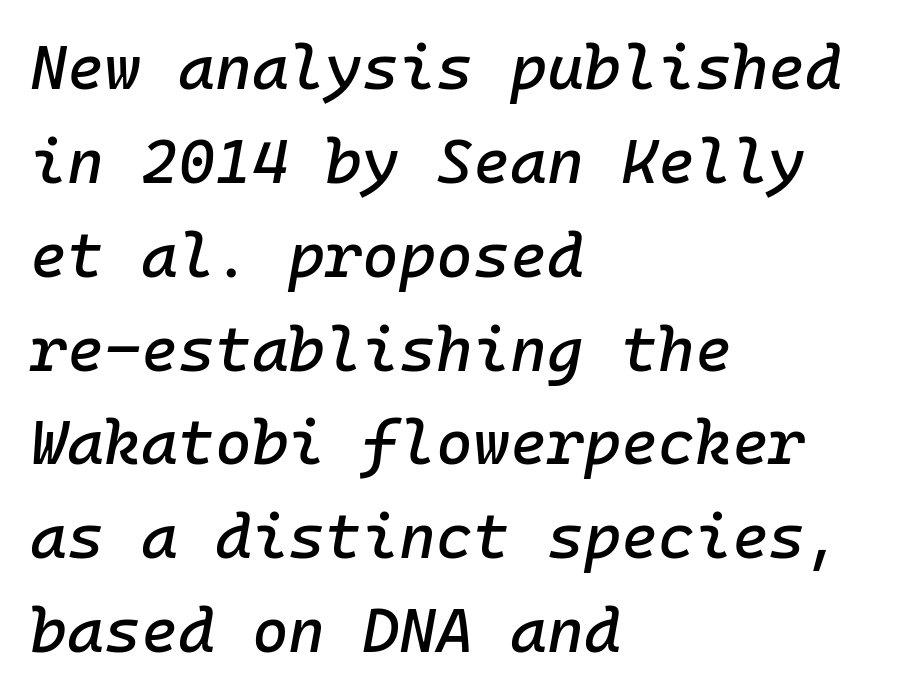
A student would call this left alignment; a typographer would say flush left, rag right. Honestly, there is no underline to notice here at all. Does the leading feel generous? No, just average. Each letter, wide or thin by design, is forced into the same width here. A typesetter would call this zero additional tracking. Posture: slanted.
